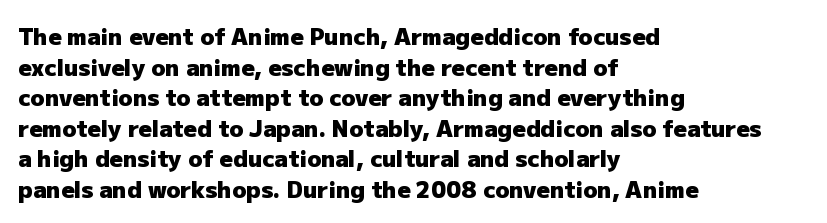
The image shows 23 px bold type, upright; set left-aligned, normal line spacing (1.33x), normal letter spacing, not underlined.
